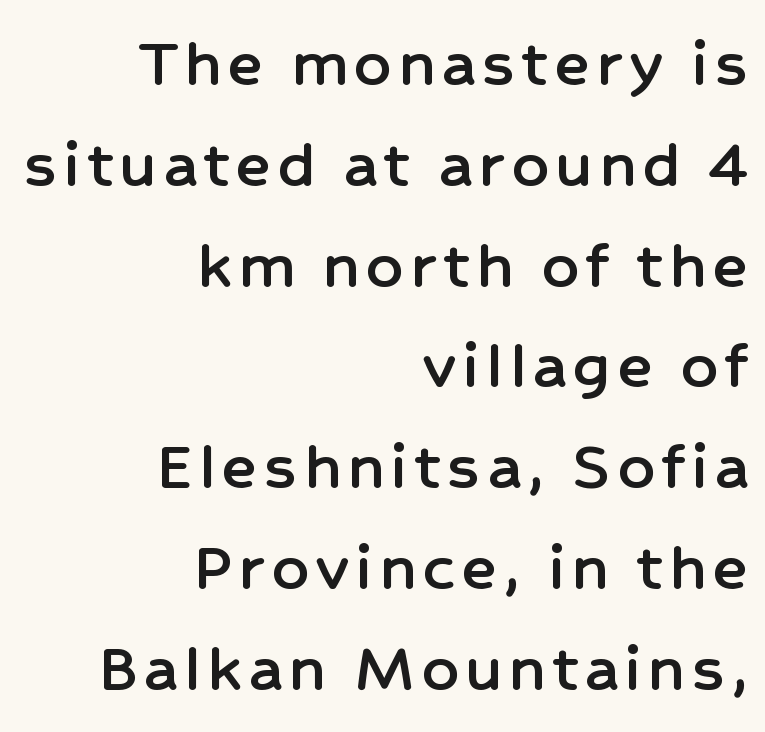
{"serif": "no", "italic": "no", "width": "normal", "stroke_contrast": "low", "x_height": "medium", "monospaced": "no", "underline": "no", "align": "right", "line_spacing": "normal", "line_spacing_ratio": 1.4, "glyph_px": 72}
